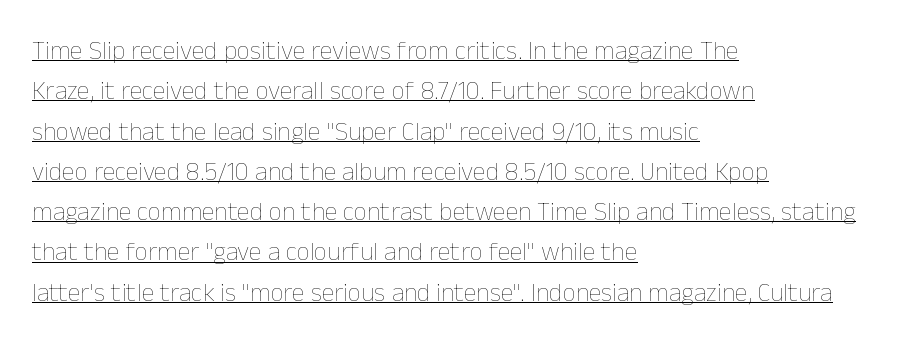
Q: Is the text bold? A: No.
Q: Is the text italic (slanted)? A: No, it is upright.
Q: Is the text underlined? A: Yes.
Q: How is the paragraph aligned? A: Left-aligned.
Q: Is the spacing between letters normal or unusually wide? A: Normal.
Q: Is the spacing between lines tight, normal or loose? A: Normal.
